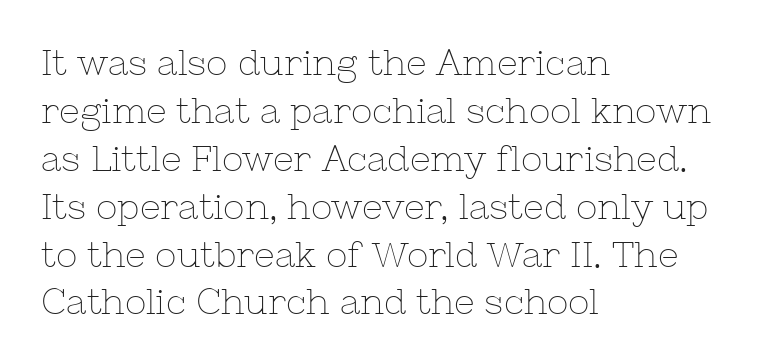
Vertical stems look standard width or narrower in stroke. Is the letter spacing exaggerated? No — it looks like the ordinary default. Proportional: the letters do not fall into vertical columns. Line beginnings align vertically; line endings do not.
